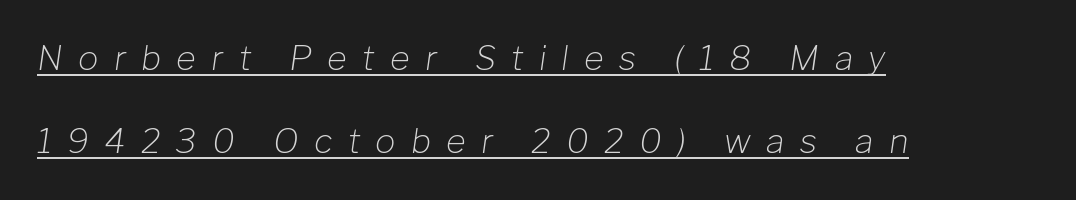
The image shows 34 px light type, italic (leaning right); set left-aligned, loose line spacing (2.45x), unusually wide letter spacing (+0.45 em), underlined; low stroke contrast and a medium x-height.
